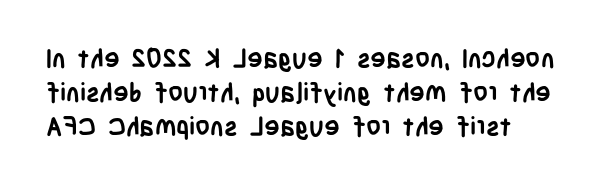
The image shows 26 px bold type, upright; set left-aligned, normal line spacing (1.31x), normal letter spacing, not underlined.
